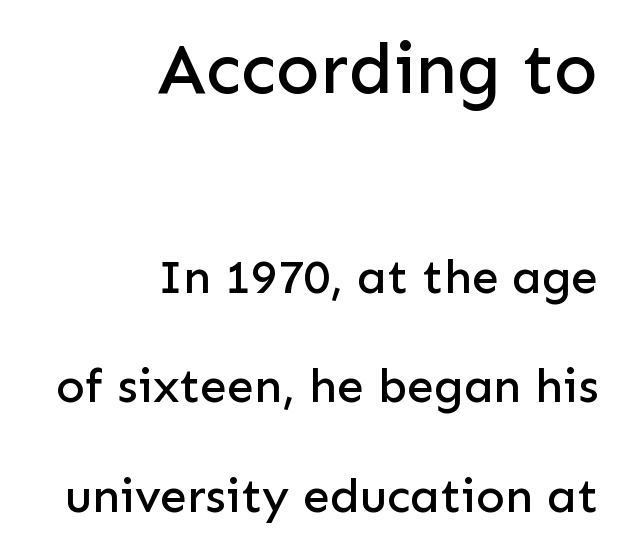
{"serif": "no", "italic": "no", "width": "normal", "stroke_contrast": "low", "x_height": "medium", "monospaced": "no", "underline": "no", "align": "right", "line_spacing": "loose", "line_spacing_ratio": 2.28, "letter_spacing": "normal", "letter_spacing_em": 0.0, "larger_block": "first", "size_ratio": 1.5, "glyph_px": 72}
